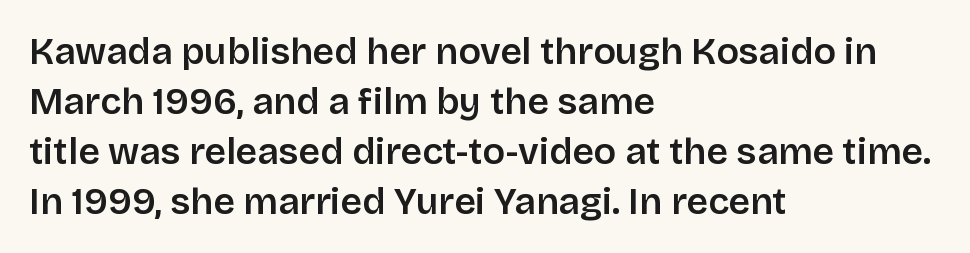
The image shows 37 px semibold sans-serif type, upright; set left-aligned, normal line spacing (1.35x), normal letter spacing, not underlined; low stroke contrast and a large x-height.
